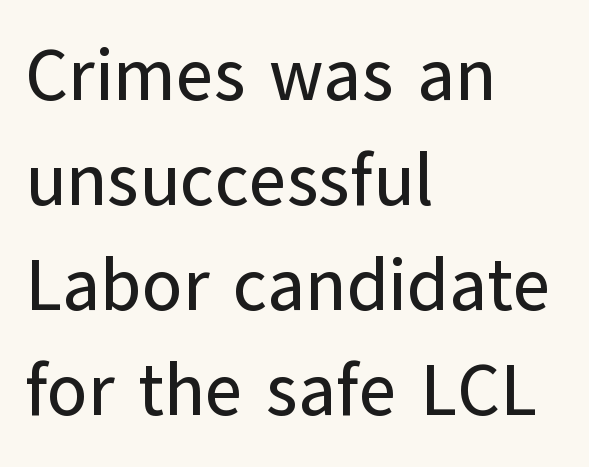
Q: Is the text italic (slanted)? A: No, it is upright.
Q: Is the typeface a serif or a sans-serif typeface? A: Sans-serif.
Q: Is the text underlined? A: No.
Q: How is the paragraph aligned? A: Left-aligned.
Q: Is the spacing between letters normal or unusually wide? A: Normal.
Q: Is the spacing between lines tight, normal or loose? A: Normal.
Q: Width (condensed, normal, or wide)? A: Normal.
Q: Stroke contrast? A: Low.
Q: x-height? A: Medium.
Q: Monospaced? A: No.
